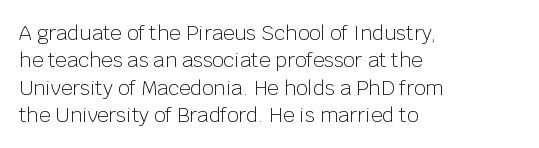
The image shows 20 px text type, upright; set left-aligned, normal line spacing (1.37x), normal letter spacing, not underlined.
